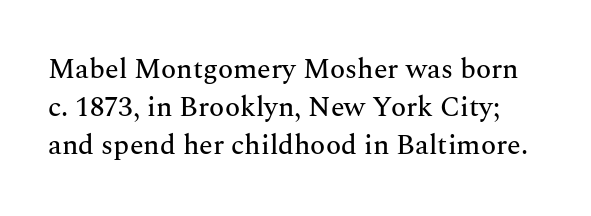
Lines of text with bare space underneath. The letters carry serifs — small finishing strokes at the ends of their stems. This sample has the flowing, uneven cadence of proportional lettering. Spacing between characters is what you'd get straight out of the box. In terms of leading, this rendering sits right in the middle.
